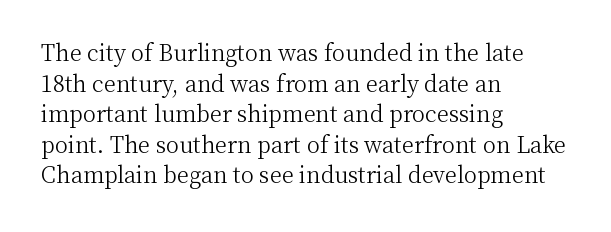
The image shows 22 px text type, upright; set left-aligned, normal line spacing (1.39x), normal letter spacing, not underlined.
